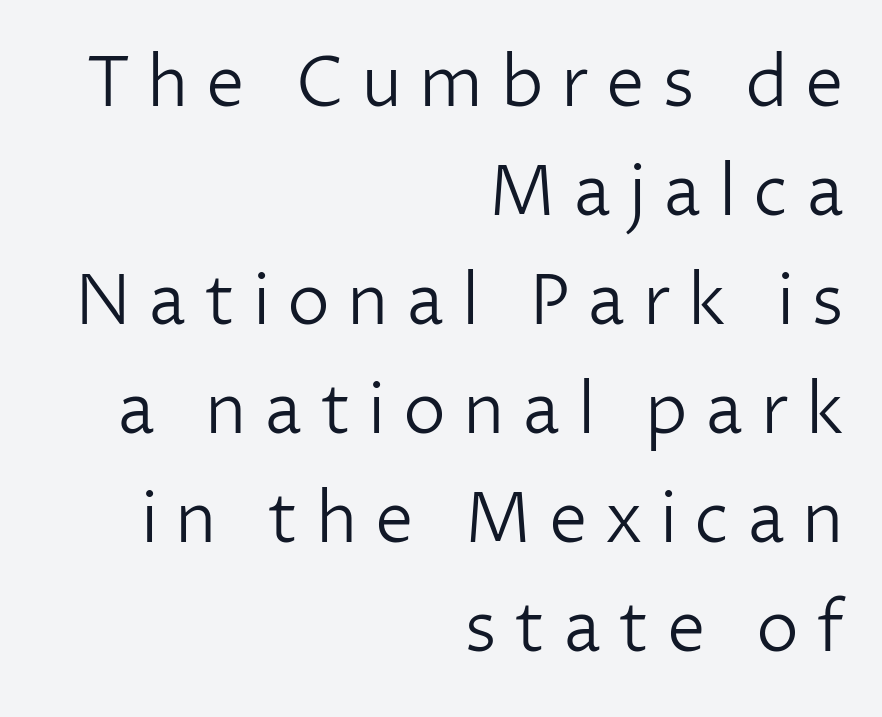
{"serif": "no", "italic": "no", "bold": "no", "weight": "light", "width": "normal", "stroke_contrast": "low", "x_height": "medium", "monospaced": "no", "underline": "no", "align": "right", "line_spacing": "normal", "line_spacing_ratio": 1.58, "letter_spacing": "wide", "letter_spacing_em": 0.25, "glyph_px": 69}
